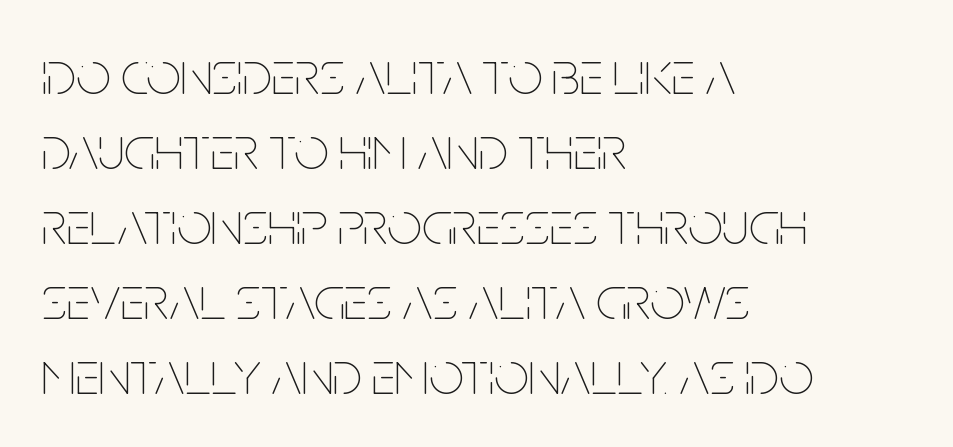
{"italic": "no", "bold": "no", "weight": "thin", "width": "condensed", "stroke_contrast": "low", "x_height": "large", "monospaced": "no", "underline": "no", "align": "left", "line_spacing_ratio": 1.23, "letter_spacing": "normal", "letter_spacing_em": 0.0, "glyph_px": 61}
